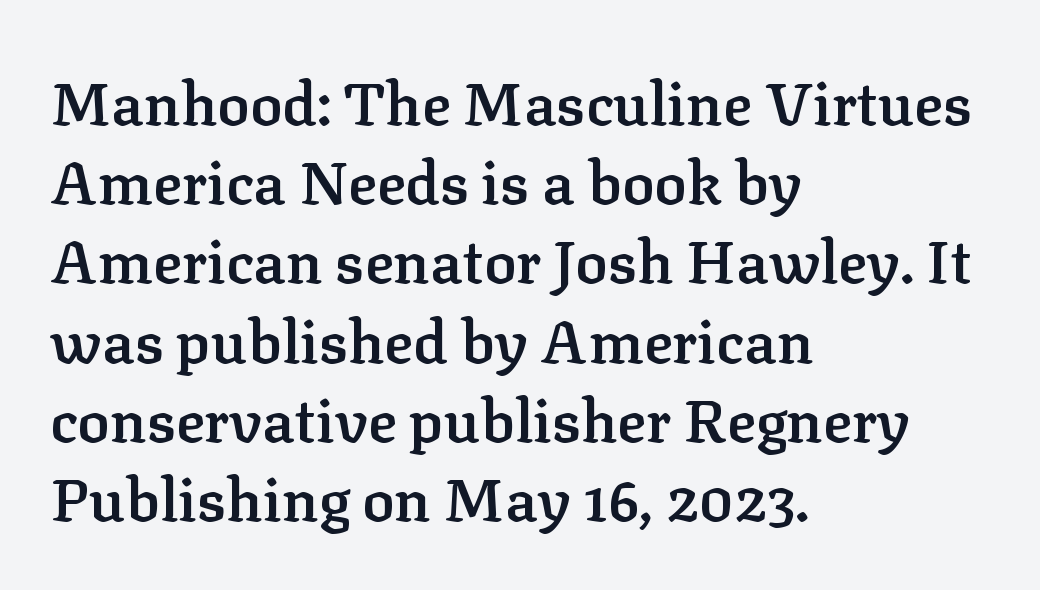
{"serif": "yes", "italic": "no", "bold": "semi", "weight": "semibold", "width": "normal", "stroke_contrast": "low", "x_height": "medium", "monospaced": "no", "underline": "no", "align": "left", "line_spacing": "normal", "line_spacing_ratio": 1.32, "letter_spacing": "normal", "letter_spacing_em": 0.0, "glyph_px": 60}
